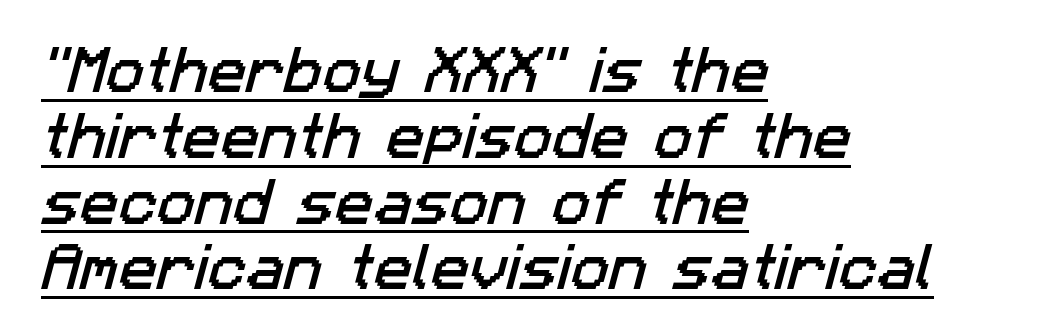
Q: Is the typeface a serif or a sans-serif typeface? A: Sans-serif.
Q: Is the text underlined? A: Yes.
Q: How is the paragraph aligned? A: Left-aligned.
Q: Is the spacing between letters normal or unusually wide? A: Normal.
Q: Is the spacing between lines tight, normal or loose? A: Normal.
Q: Width (condensed, normal, or wide)? A: Normal.
Q: Stroke contrast? A: Low.
Q: x-height? A: Medium.
Q: Monospaced? A: No.
